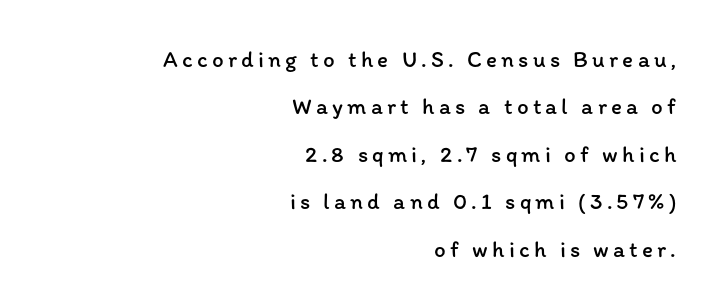
The image shows 23 px text type, upright; set right-aligned, loose line spacing (2.06x), not underlined.
